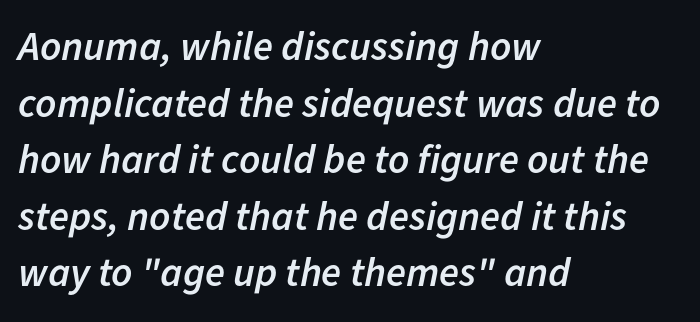
All the whitespace from short lines collects on the right. The typesetting leans somewhat heavy: a semibold. Proportional: the letters do not fall into vertical columns. The string is rendered with underlining switched off. A typesetter would call this zero additional tracking.
